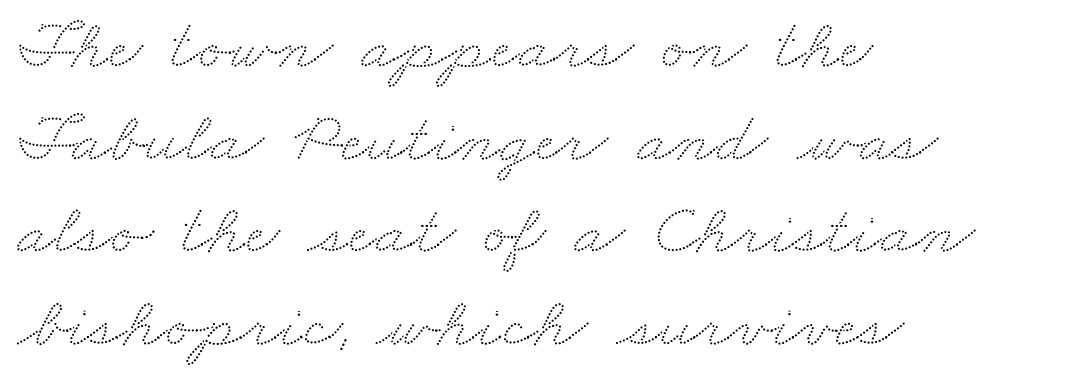
One glance says typical: line gaps are just what's usual. This sample has the flowing, uneven cadence of proportional lettering. The lines in this sample share a left origin and differ only in where they stop. Tracking value appears to be zero — textbook default spacing. Descender tails drop into unmarked territory.
